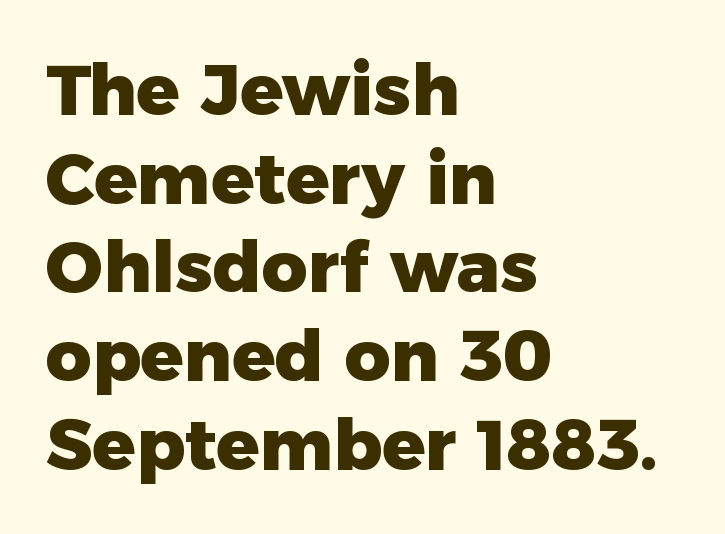
{"serif": "no", "italic": "no", "bold": "yes", "weight": "heavy", "width": "normal", "stroke_contrast": "low", "x_height": "medium", "monospaced": "no", "underline": "no", "align": "left", "line_spacing": "normal", "line_spacing_ratio": 1.25, "letter_spacing": "normal", "letter_spacing_em": 0.0, "glyph_px": 71}
